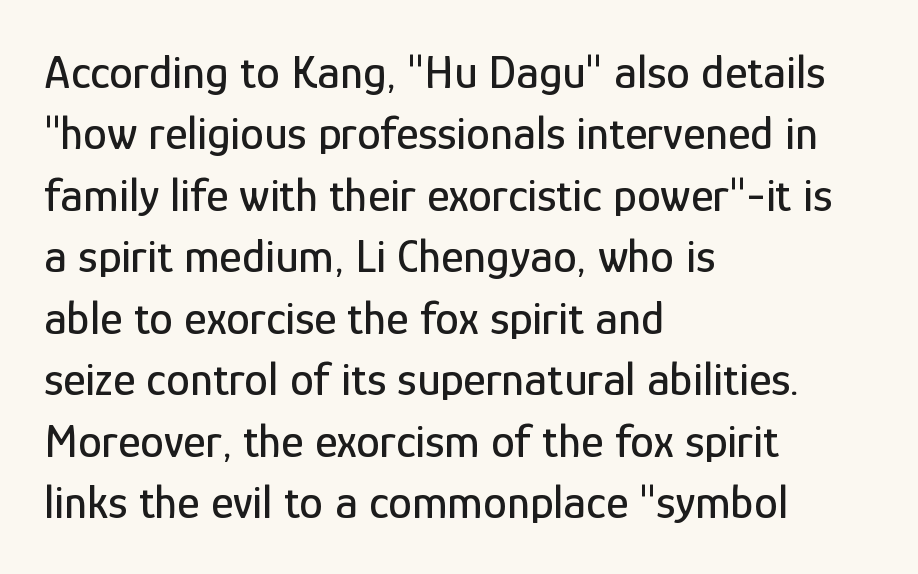
The letters carry no serifs — their stems end cleanly without finishing strokes. Caption: multi-line text, flush left, ragged right. Characters follow at the spacing the type designer built in. The vertical gap from one line to the next is medium. A roman cut, with each character standing at attention. You could not count columns in this text — the font is proportionally spaced.
